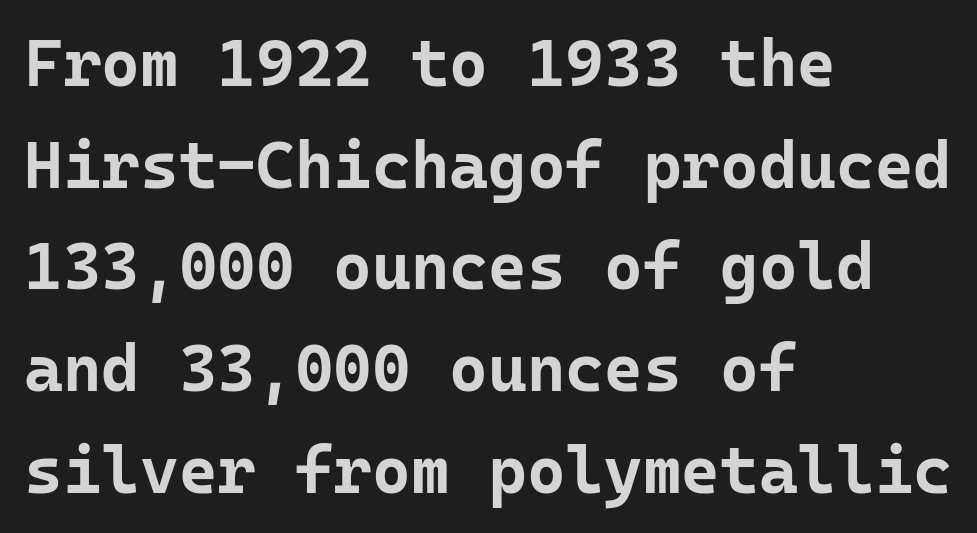
Q: Is the text bold? A: Yes.
Q: Is the text italic (slanted)? A: No, it is upright.
Q: Is the typeface a serif or a sans-serif typeface? A: Sans-serif.
Q: Is the text underlined? A: No.
Q: How is the paragraph aligned? A: Left-aligned.
Q: Is the spacing between letters normal or unusually wide? A: Normal.
Q: Is the spacing between lines tight, normal or loose? A: Normal.
Q: Width (condensed, normal, or wide)? A: Normal.
Q: Stroke contrast? A: Low.
Q: x-height? A: Medium.
Q: Monospaced? A: Yes.
